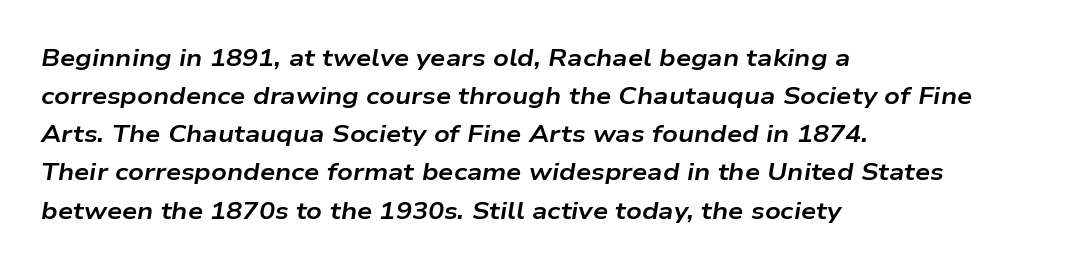
The setting favours the left margin, as ordinary paragraphs usually do. Plenty of ink on the page — the face is bold. Is the letter spacing exaggerated? No — it looks like the ordinary default. Descenders hang freely into open space.
